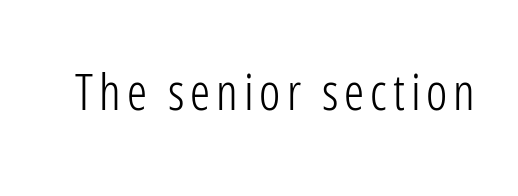
The image shows 50 px light, condensed sans-serif type, upright; set not underlined; low stroke contrast and a medium x-height.
